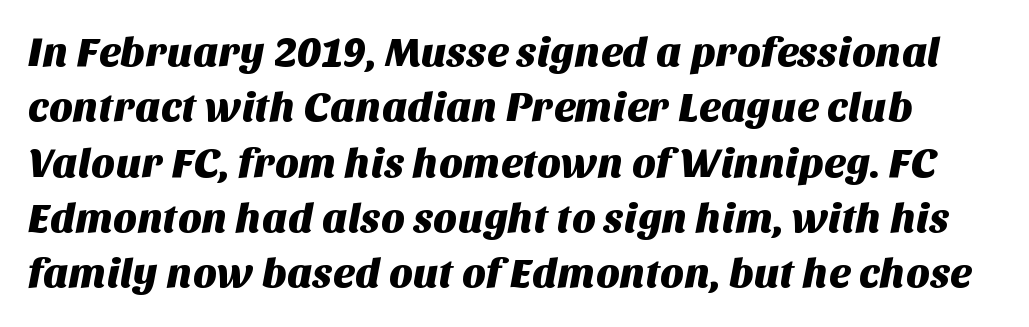
Does the type have serifs? No, each stem ends abruptly. Here the glyphs are tracked normally, forming tight word shapes. Summary of vertical rhythm: regular, with standard interline spacing. The gap between lines stays unmarked.
